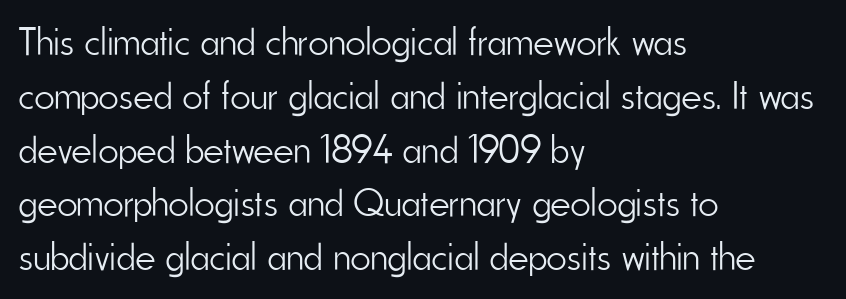
The image shows 39 px light, condensed sans-serif type, upright; set left-aligned, normal line spacing (1.38x), normal letter spacing, not underlined; low stroke contrast and a small x-height.
